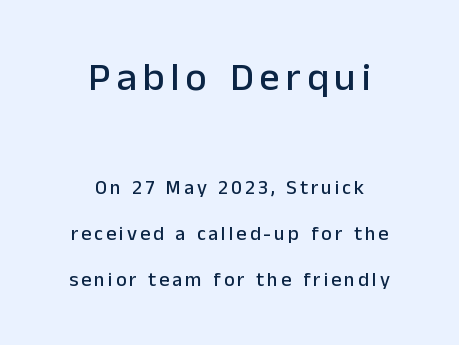
The image shows 40 px sans-serif type, upright; set centered, loose line spacing (2.3x), not underlined; the first (top) block is 2.0x larger; low stroke contrast and a medium x-height.
